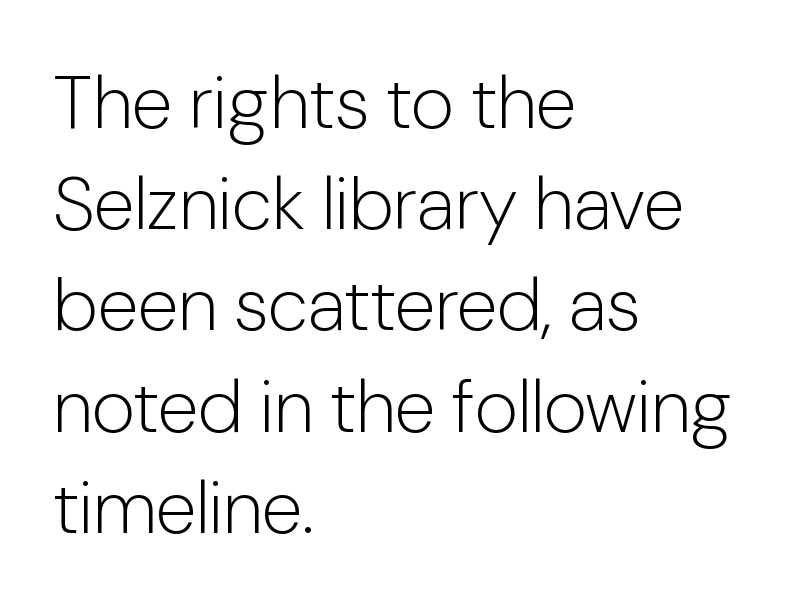
The image shows 75 px light sans-serif type, upright; set left-aligned, normal line spacing (1.35x), normal letter spacing, not underlined; low stroke contrast and a medium x-height.
